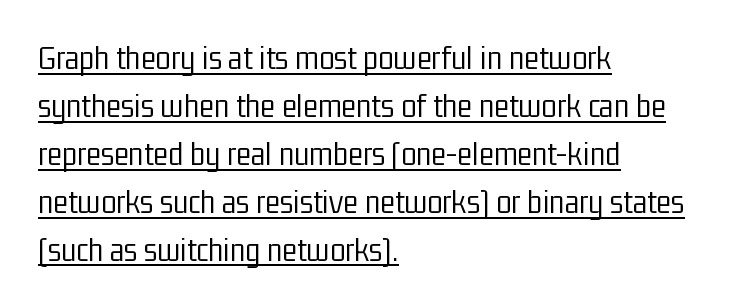
The image shows 35 px light, condensed sans-serif type, upright; set left-aligned, normal line spacing (1.37x), normal letter spacing, underlined; low stroke contrast and a medium x-height.
